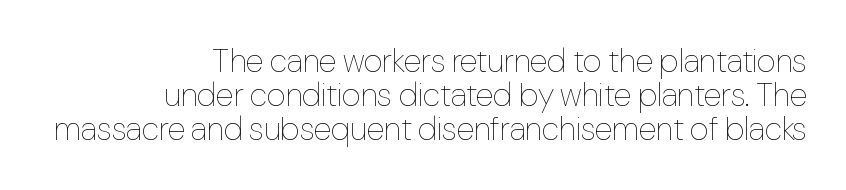
The image shows 33 px thin, condensed type, upright; set right-aligned, tight line spacing (1.03x), normal letter spacing, not underlined; low stroke contrast and a medium x-height.
